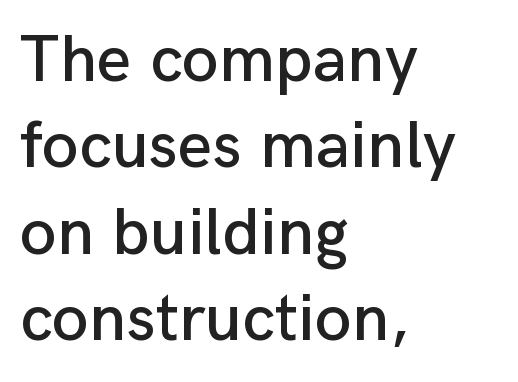
The image shows 67 px sans-serif type, upright; set left-aligned, normal line spacing (1.29x), normal letter spacing, not underlined; low stroke contrast and a medium x-height.
